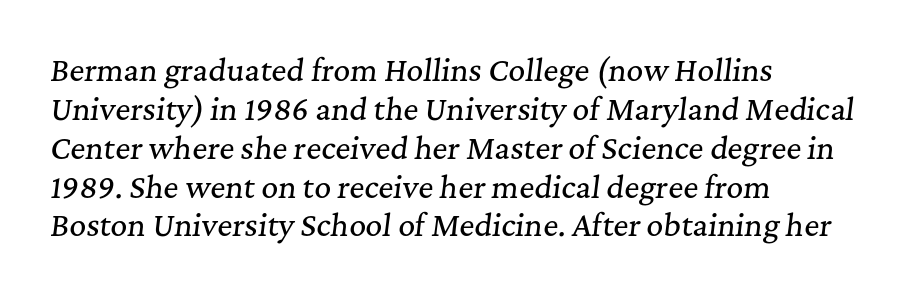
{"serif": "yes", "italic": "yes", "lean": "right", "slant_degrees": 7, "width": "normal", "stroke_contrast": "medium", "x_height": "medium", "monospaced": "no", "underline": "no", "align": "left", "line_spacing": "normal", "line_spacing_ratio": 1.34, "letter_spacing": "normal", "letter_spacing_em": 0.0, "glyph_px": 29}
